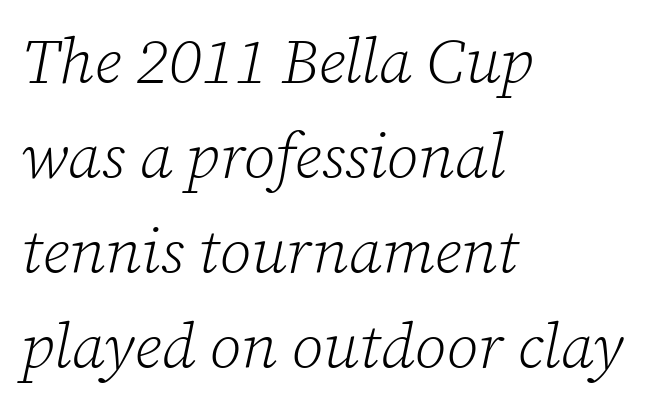
{"serif": "yes", "italic": "yes", "lean": "right", "slant_degrees": 12, "bold": "no", "weight": "light", "width": "normal", "stroke_contrast": "low", "x_height": "medium", "monospaced": "no", "underline": "no", "align": "left", "line_spacing": "normal", "line_spacing_ratio": 1.51, "letter_spacing": "normal", "letter_spacing_em": 0.0, "glyph_px": 63}
